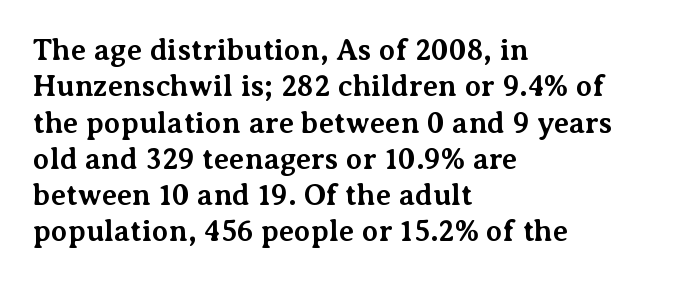
The face used here is proportionally spaced, like ordinary book or web type. These lines keep a tight, regular rhythm from letter to letter. I'd describe the lettering as bold — thick and assertive. Unlike a clean sans, this face finishes its strokes with serifs. The passage shown is not underscored anywhere.
